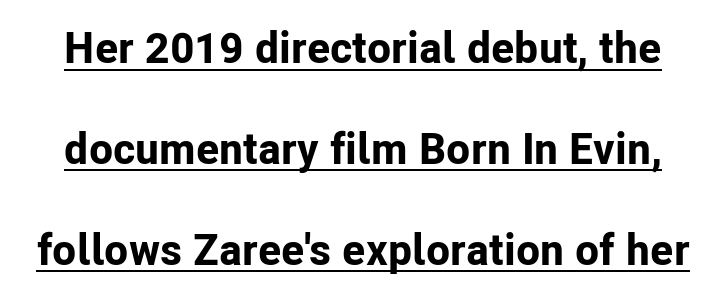
How would I describe the line gaps? Wide and relaxed. Notice how the stems are strictly vertical — no italics here. What decoration does the sample have? An underline. Think of a printed novel: that variable character pitch is what you see here. Compared with typical body copy, the letter spacing here is the same.
